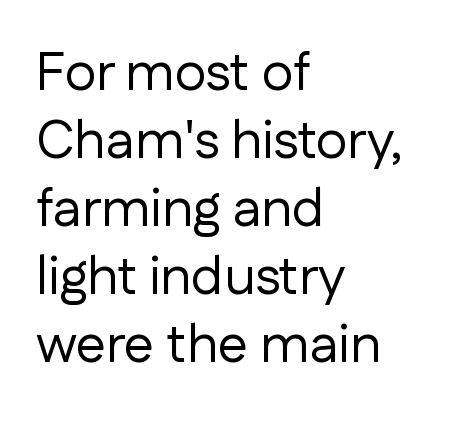
Characters remain perfectly vertical along every line. Glance below the letters and you will spot only blank space. The font is comparable to plain body text, perhaps lighter. The compositor pushed each line to the left boundary.
